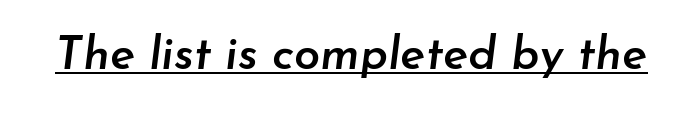
The image shows 47 px semibold type, italic (leaning right); set normal letter spacing, underlined; low stroke contrast and a small x-height.
